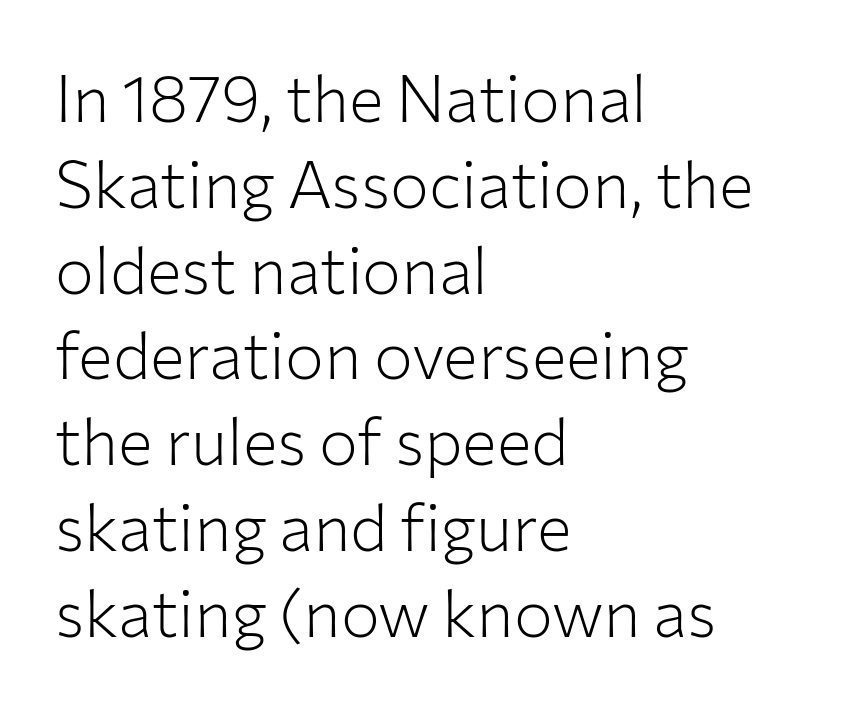
Regular leading. Quick note: not italic, upright. Here the glyphs are tracked normally, forming tight word shapes. Unlike a traditional serif, this face leaves its strokes unadorned. Compared with a typical body face, this is equally light or lighter still. The typesetter chose a ragged-right arrangement here.
